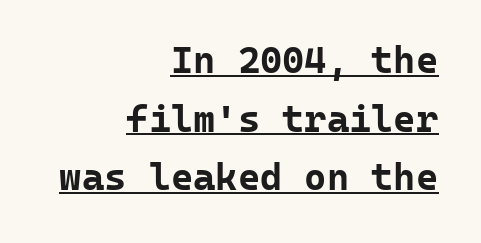
Q: Is the text bold? A: Yes.
Q: Is the text italic (slanted)? A: No, it is upright.
Q: Is the typeface a serif or a sans-serif typeface? A: Sans-serif.
Q: Is the text underlined? A: Yes.
Q: How is the paragraph aligned? A: Right-aligned.
Q: Is the spacing between letters normal or unusually wide? A: Normal.
Q: Is the spacing between lines tight, normal or loose? A: Normal.
Q: Width (condensed, normal, or wide)? A: Normal.
Q: Stroke contrast? A: Low.
Q: x-height? A: Medium.
Q: Monospaced? A: Yes.
